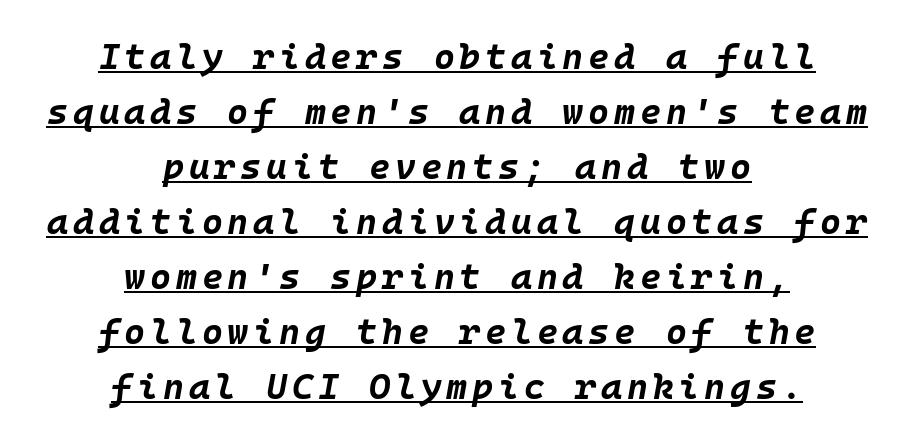
{"italic": "yes", "lean": "right", "slant_degrees": 10, "bold": "yes", "weight": "bold", "width": "normal", "stroke_contrast": "low", "x_height": "large", "monospaced": "yes", "underline": "yes", "align": "center", "line_spacing": "normal", "line_spacing_ratio": 1.53, "glyph_px": 36}
